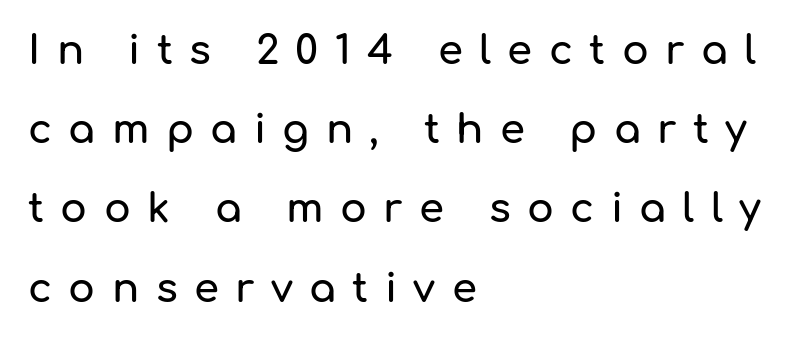
It's the straight-up-and-down kind of type. Typographically, this falls in the sans-serif category. One-word summary of the alignment: left. Character widths vary here, with narrow letters taking less room than wide ones. The foot of each line stays bare and open. This sample uses expanded letter spacing, leaving extra air between glyphs.
